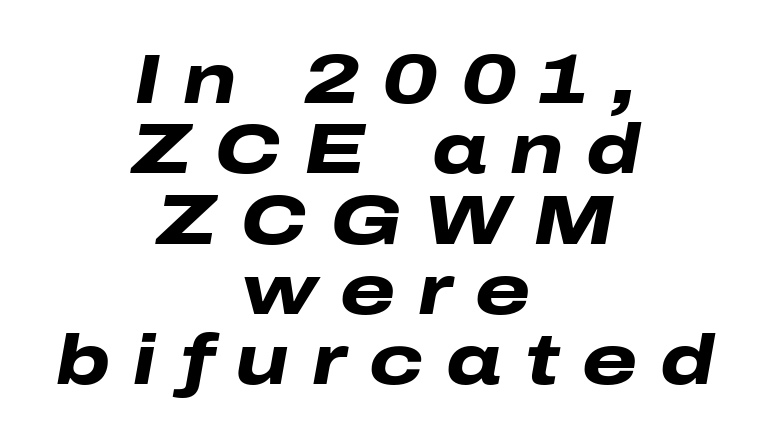
{"italic": "yes", "lean": "right", "slant_degrees": 10, "bold": "yes", "weight": "heavy", "width": "wide", "stroke_contrast": "low", "x_height": "medium", "monospaced": "no", "underline": "no", "align": "center", "line_spacing": "tight", "line_spacing_ratio": 0.99, "letter_spacing": "wide", "letter_spacing_em": 0.32, "glyph_px": 71}
